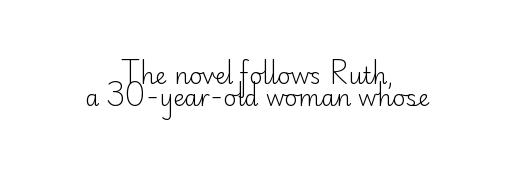
{"italic": "no", "bold": "no", "underline": "no", "align": "center", "line_spacing": "tight", "line_spacing_ratio": 0.96, "letter_spacing": "normal", "letter_spacing_em": 0.0, "glyph_px": 23}
